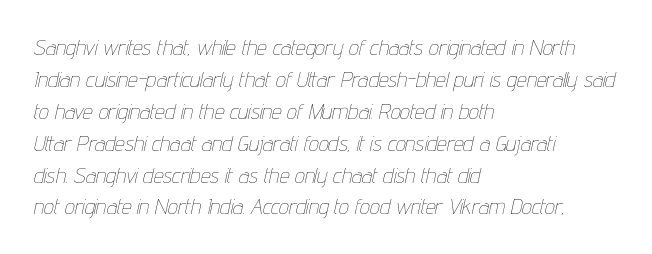
Q: Is the text bold? A: No.
Q: Is the text italic (slanted)? A: Yes, it leans right by about 12 degrees.
Q: Is the text underlined? A: No.
Q: How is the paragraph aligned? A: Left-aligned.
Q: Is the spacing between letters normal or unusually wide? A: Normal.
Q: Is the spacing between lines tight, normal or loose? A: Normal.
